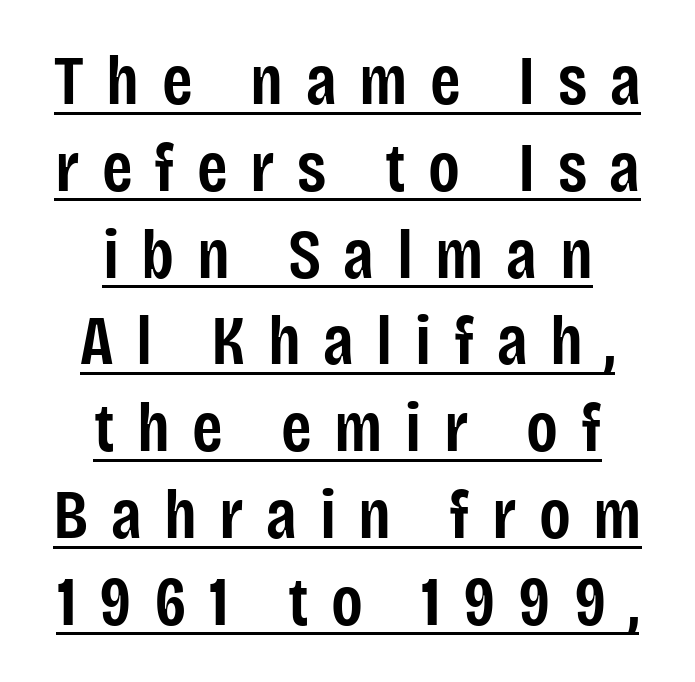
Short note: letters widely spaced. When letters stand straight like this, we call the style roman or upright. The glyphs have the mass of a demibold cut, below bold. A centered setting, common on invitations and titles, is used for this passage.
